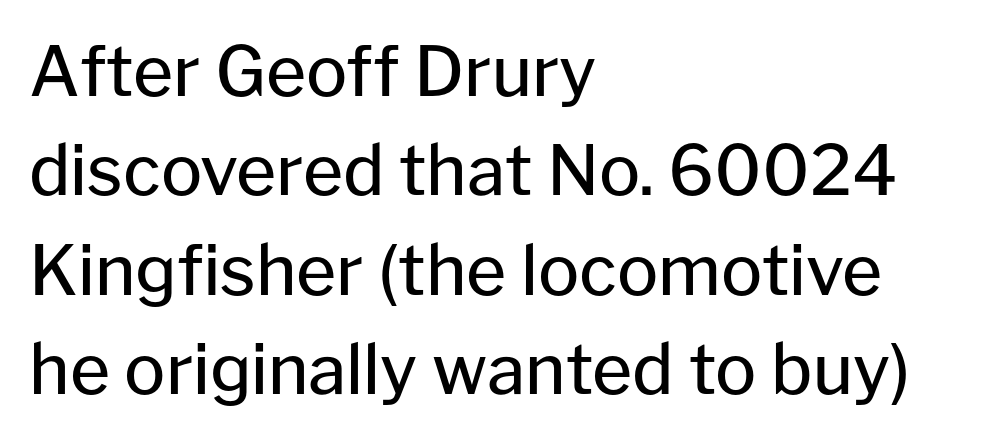
The zone under the glyphs is completely vacant. A quiet, ordinary-to-light weight characterises the typeface. The lines are quadded left. How are the letters spaced? Ordinarily, with no added tracking.
